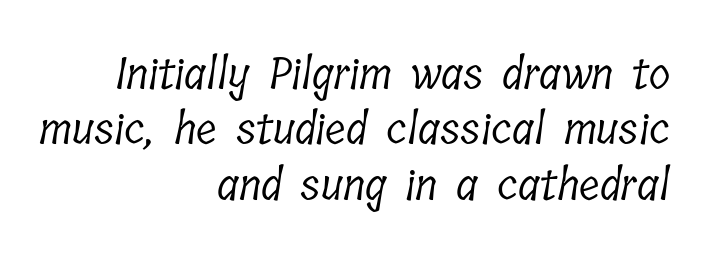
The image shows 44 px light, condensed serif type; set right-aligned, normal line spacing (1.26x), normal letter spacing, not underlined; low stroke contrast and a medium x-height.
